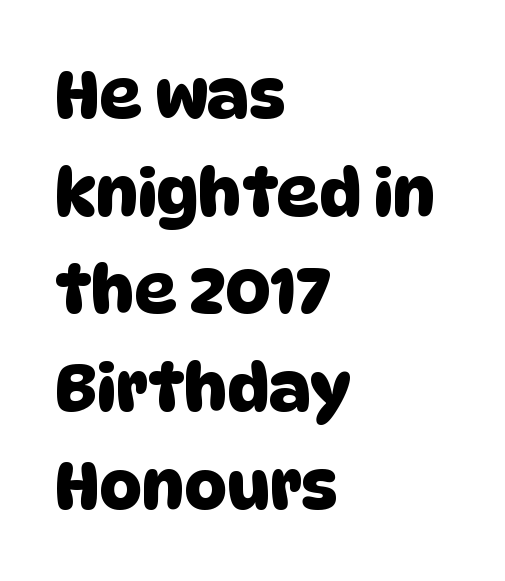
{"serif": "no", "width": "normal", "stroke_contrast": "low", "x_height": "large", "monospaced": "no", "underline": "no", "align": "left", "line_spacing": "normal", "line_spacing_ratio": 1.48, "letter_spacing": "normal", "letter_spacing_em": 0.0, "glyph_px": 66}
